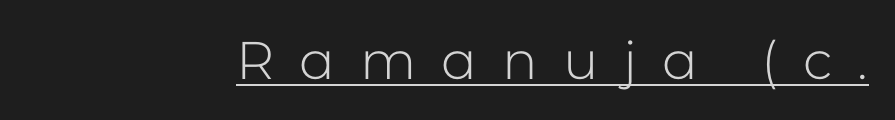
{"serif": "no", "italic": "no", "bold": "no", "weight": "light", "width": "normal", "stroke_contrast": "low", "x_height": "medium", "monospaced": "no", "underline": "yes", "letter_spacing": "wide", "letter_spacing_em": 0.47, "glyph_px": 53}
